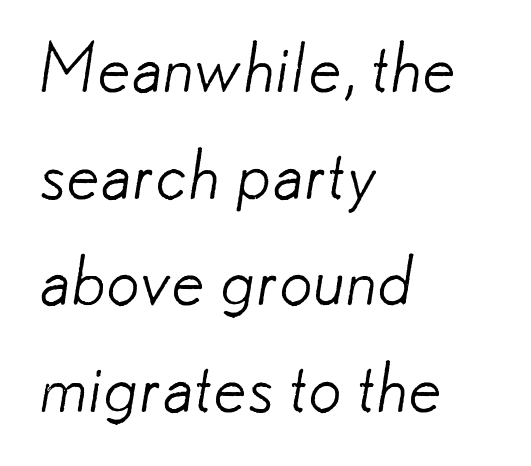
{"serif": "no", "bold": "no", "weight": "light", "width": "normal", "stroke_contrast": "low", "x_height": "small", "monospaced": "no", "underline": "no", "align": "left", "line_spacing": "normal", "line_spacing_ratio": 1.59, "letter_spacing": "normal", "letter_spacing_em": 0.0, "glyph_px": 67}
